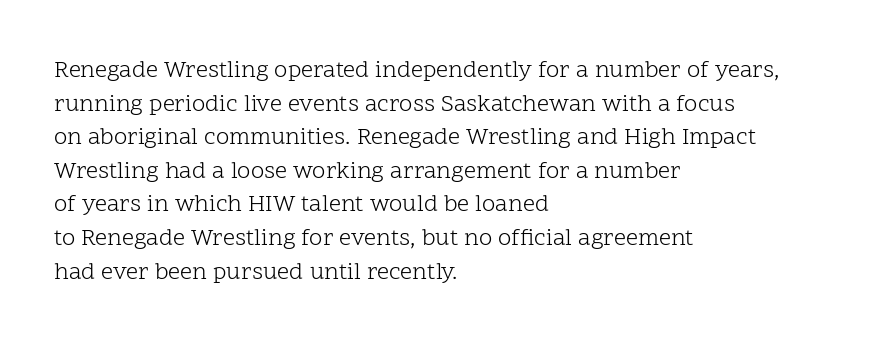
The image shows 24 px text type, upright; set left-aligned, normal line spacing (1.4x), normal letter spacing, not underlined.
